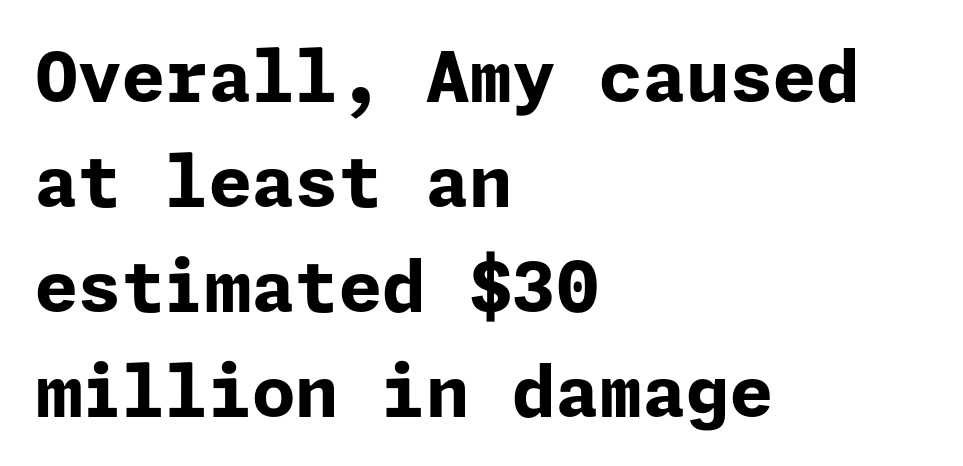
Q: Is the text bold? A: Yes.
Q: Is the text italic (slanted)? A: No, it is upright.
Q: Is the typeface a serif or a sans-serif typeface? A: Sans-serif.
Q: Is the text underlined? A: No.
Q: How is the paragraph aligned? A: Left-aligned.
Q: Is the spacing between letters normal or unusually wide? A: Normal.
Q: Is the spacing between lines tight, normal or loose? A: Normal.
Q: Width (condensed, normal, or wide)? A: Normal.
Q: Stroke contrast? A: Low.
Q: x-height? A: Medium.
